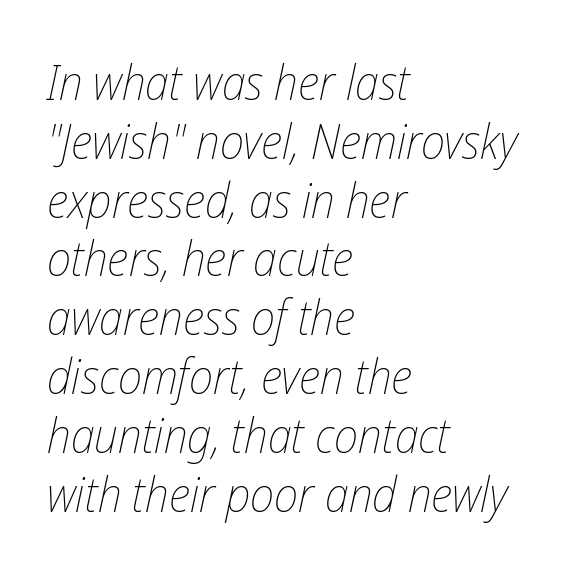
Q: Is the text bold? A: No.
Q: Is the text italic (slanted)? A: Yes, it leans right by about 12 degrees.
Q: Is the text underlined? A: No.
Q: How is the paragraph aligned? A: Left-aligned.
Q: Is the spacing between letters normal or unusually wide? A: Normal.
Q: Width (condensed, normal, or wide)? A: Condensed.
Q: Stroke contrast? A: Low.
Q: x-height? A: Medium.
Q: Monospaced? A: No.
